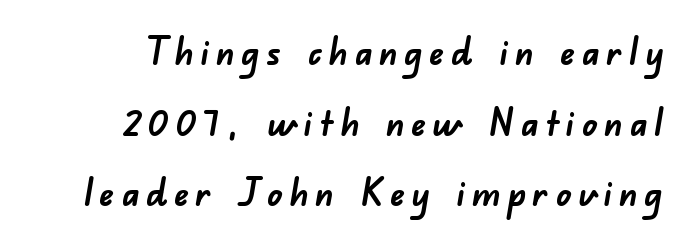
{"serif": "no", "bold": "yes", "weight": "semibold", "width": "normal", "stroke_contrast": "low", "x_height": "small", "monospaced": "no", "underline": "no", "align": "right", "line_spacing": "loose", "line_spacing_ratio": 1.91, "glyph_px": 37}
